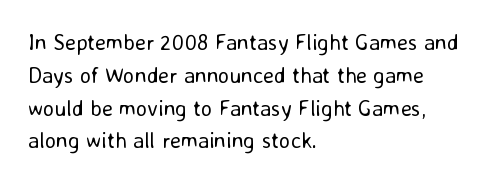
{"italic": "no", "bold": "no", "underline": "no", "align": "left", "line_spacing": "normal", "line_spacing_ratio": 1.49, "letter_spacing": "normal", "letter_spacing_em": 0.0, "glyph_px": 22}
